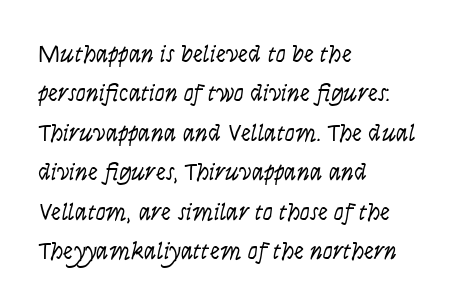
Q: Is the text bold? A: No.
Q: Is the text italic (slanted)? A: Yes, it leans right by about 9 degrees.
Q: Is the text underlined? A: No.
Q: How is the paragraph aligned? A: Left-aligned.
Q: Is the spacing between letters normal or unusually wide? A: Normal.
Q: Is the spacing between lines tight, normal or loose? A: Normal.
